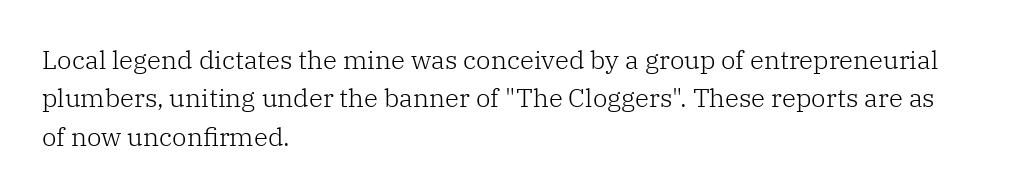
Leftover space on each line is placed entirely after the last word. The font sits on the lighter half of the weight spectrum, regular included. Here the glyphs are tracked normally, forming tight word shapes. Evenly set lines give the paragraph a standard silhouette. The area under the type is left untouched. The letters stand upright; this is a roman face.
